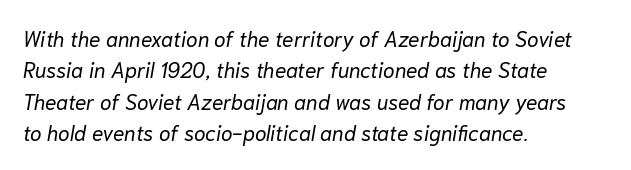
Q: Is the text bold? A: No.
Q: Is the text italic (slanted)? A: Yes, it leans right by about 10 degrees.
Q: Is the text underlined? A: No.
Q: How is the paragraph aligned? A: Left-aligned.
Q: Is the spacing between letters normal or unusually wide? A: Normal.
Q: Is the spacing between lines tight, normal or loose? A: Normal.
